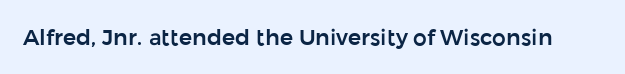
{"italic": "no", "underline": "no", "letter_spacing": "normal", "letter_spacing_em": 0.0, "glyph_px": 22}
